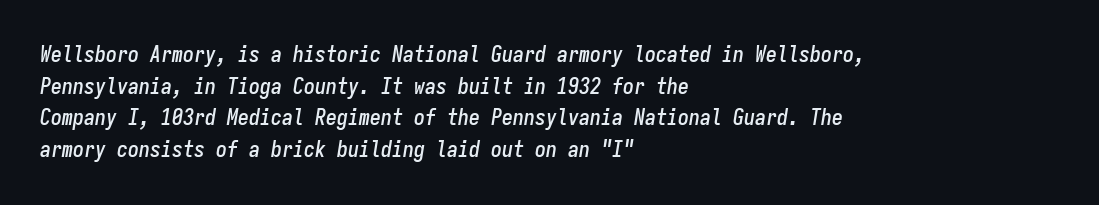
The rendering keeps characters at their native spacing. Baseline-to-baseline distance is the conventional proportion of letter height. Just letters on the line, the space beneath them empty. One-word summary of the alignment: left.
